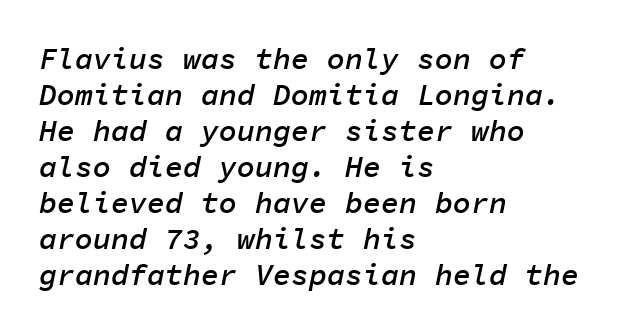
The image shows 30 px semibold type, italic (leaning right), monospaced; set left-aligned, line spacing 1.2x, normal letter spacing, not underlined; low stroke contrast and a medium x-height.
